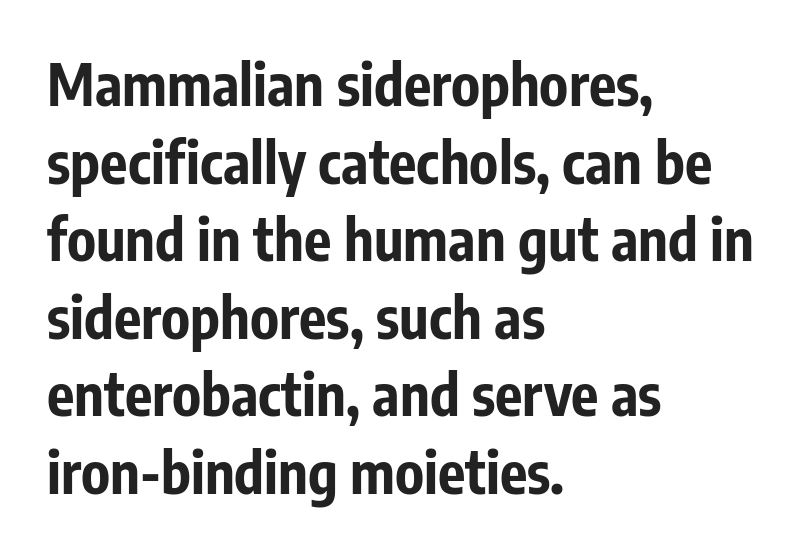
The image shows 57 px bold, condensed sans-serif type, upright; set left-aligned, normal line spacing (1.36x), normal letter spacing, not underlined; low stroke contrast and a medium x-height.
